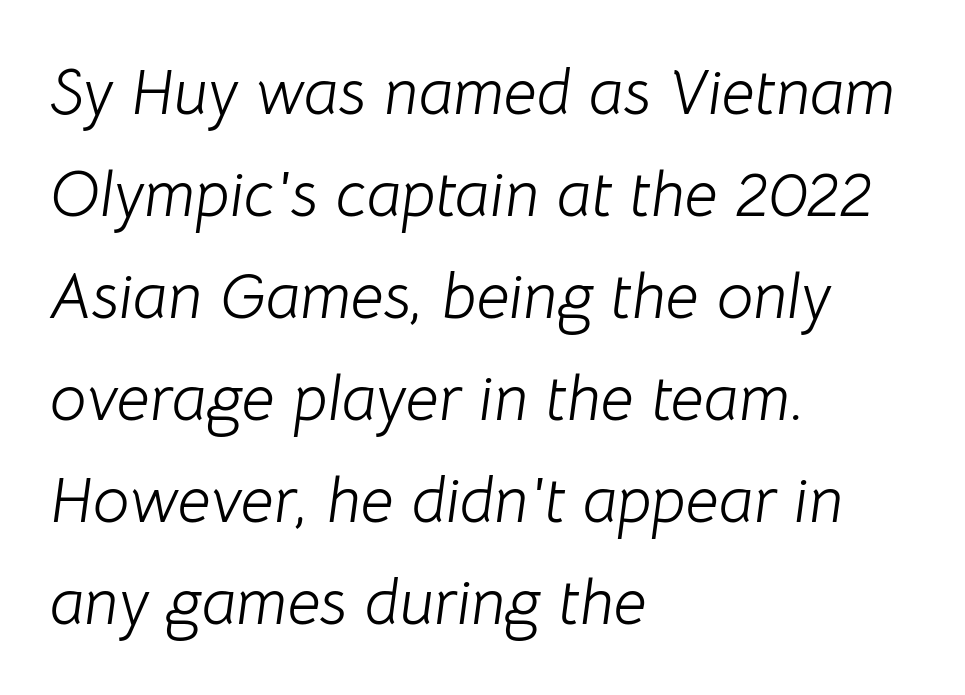
The image shows 65 px light type, italic (leaning right); set left-aligned, normal line spacing (1.57x), normal letter spacing, not underlined; low stroke contrast and a medium x-height.
